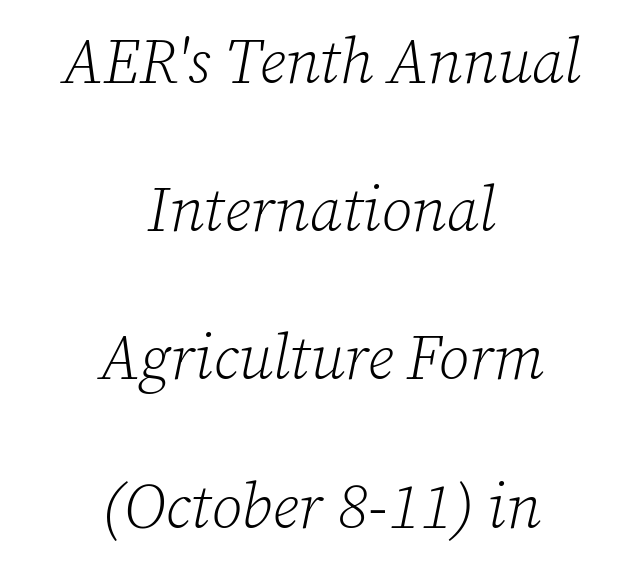
Q: Is the text bold? A: No.
Q: Is the text italic (slanted)? A: Yes, it leans right by about 12 degrees.
Q: Is the typeface a serif or a sans-serif typeface? A: Serif.
Q: Is the text underlined? A: No.
Q: How is the paragraph aligned? A: Centered.
Q: Is the spacing between letters normal or unusually wide? A: Normal.
Q: Is the spacing between lines tight, normal or loose? A: Loose.
Q: Width (condensed, normal, or wide)? A: Normal.
Q: Stroke contrast? A: Low.
Q: x-height? A: Medium.
Q: Monospaced? A: No.
